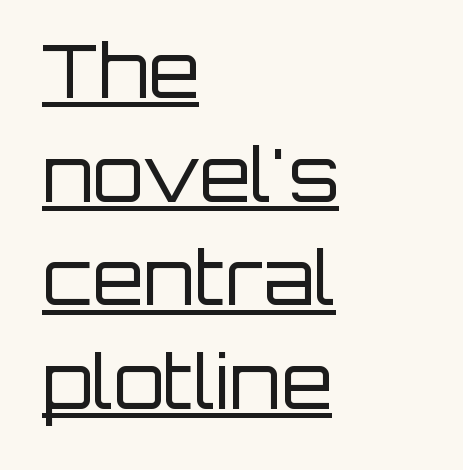
The image shows 74 px regular-weight sans-serif type, upright; set left-aligned, normal line spacing (1.4x), normal letter spacing, underlined; low stroke contrast and a large x-height.
